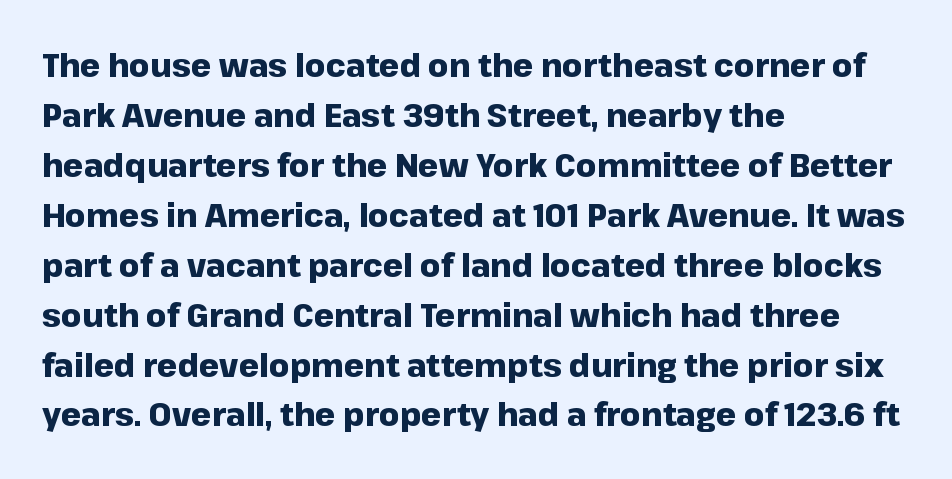
Does the weight exceed regular? Yes, all the way to bold. Each word holds together tightly as a unit, with standard inter-letter gaps. A typesetter would call this proportional, since set widths differ per character. Leftover space on each line is placed entirely after the last word. Does the type have serifs? No, each stem ends abruptly.
